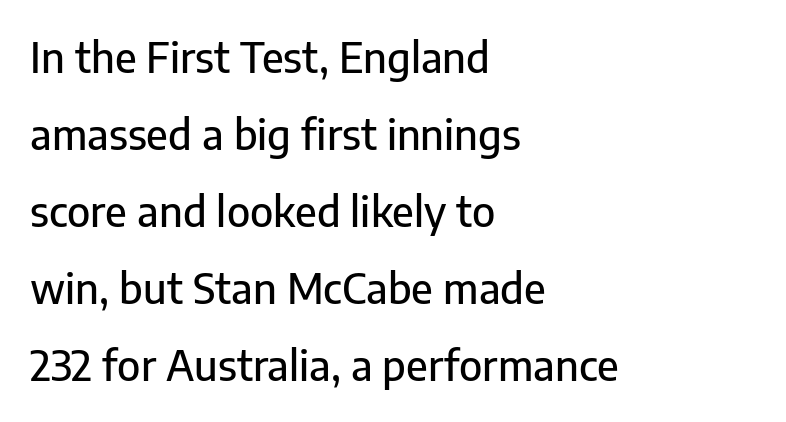
Each letter keeps its own natural width here, so spacing adapts to shape. Layout note: lines flush left. A bare baseline throughout the passage. Italic? Not at all — the glyphs are vertical. The line texture is even and compact thanks to regular tracking. The characters display no serif detailing; their extremities are plain.
